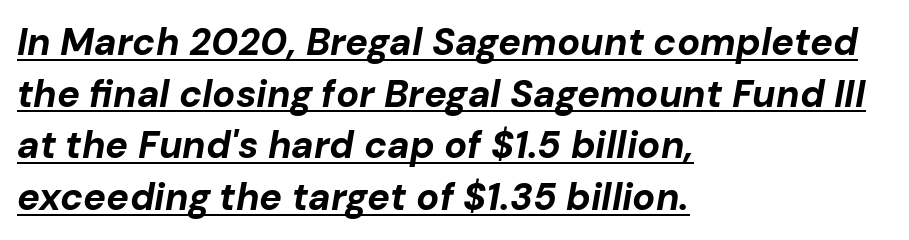
Each glyph is drawn with heavy, bold strokes. Each new line begins a customary step beneath the previous one. Between one letter and the next there's only the usual sliver of space. The specimen reads as italic at a glance. Every word sits above its own underline.
